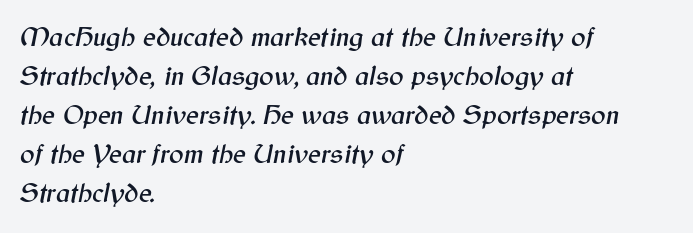
What's the leading like? Ordinary, nothing unusual. Short and long lines alike share a common starting point at left. If you drew a line through each stem, it would be angled. Look at the tracking — it's just the regular setting, nothing added.
